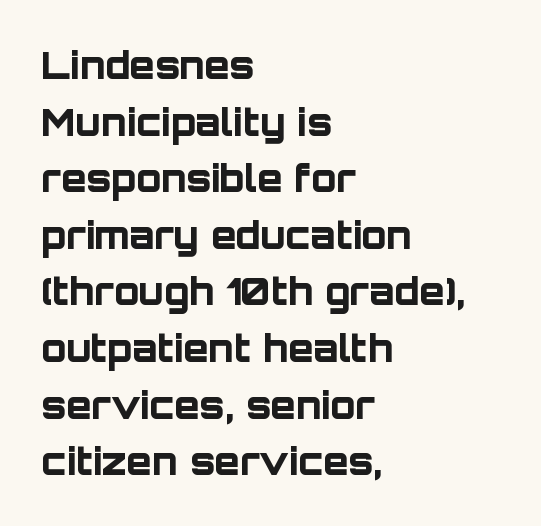
The rendering uses natural spacing where letterforms have individual widths. These lines keep a tight, regular rhythm from letter to letter. The rendering uses a bold face; every stroke is thick and dark. A clean baseline with only descenders dipping below it. Visually the block forms a straight wall on the left and a jagged coastline on the right.
